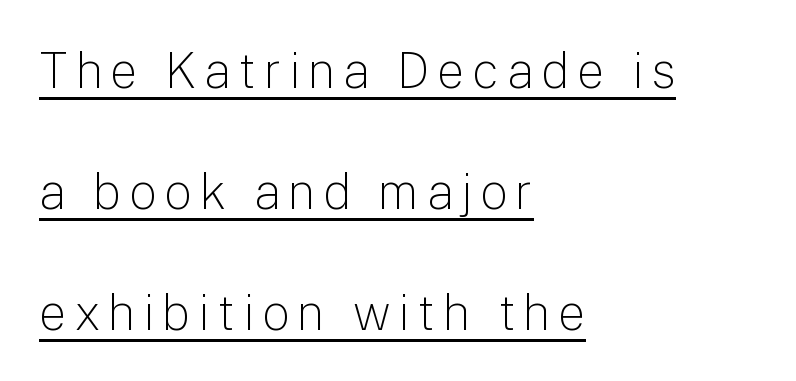
Q: Is the text bold? A: No.
Q: Is the text italic (slanted)? A: No, it is upright.
Q: Is the typeface a serif or a sans-serif typeface? A: Sans-serif.
Q: Is the text underlined? A: Yes.
Q: How is the paragraph aligned? A: Left-aligned.
Q: Is the spacing between lines tight, normal or loose? A: Loose.
Q: Width (condensed, normal, or wide)? A: Normal.
Q: Stroke contrast? A: Low.
Q: x-height? A: Medium.
Q: Monospaced? A: No.
